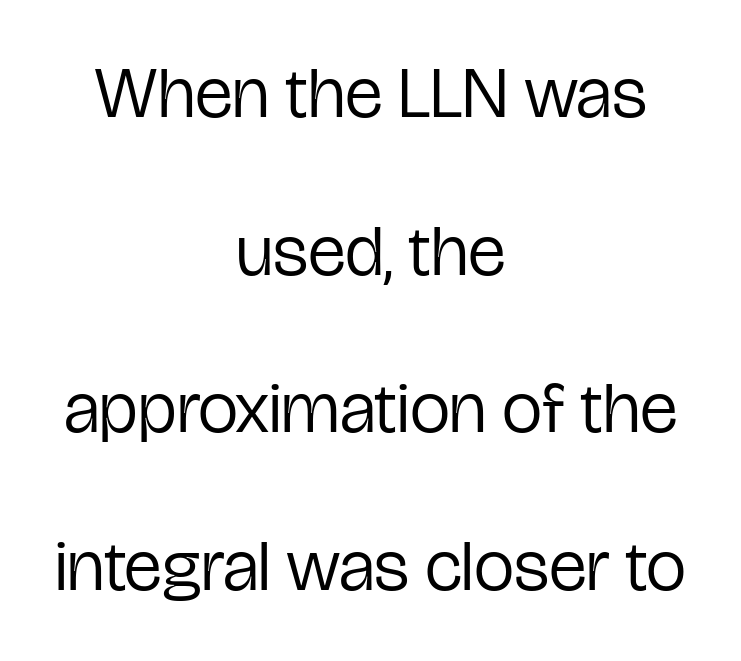
The face used here is proportionally spaced, like ordinary book or web type. The letterforms sit shoulder to shoulder at normal distance. Alignment: centered. The cut favours lightness, reaching ordinary text weight at its darkest. Letters rest on an invisible, unmarked baseline. Look at the bottom of the vertical strokes: they stop flat, with no serifs.
